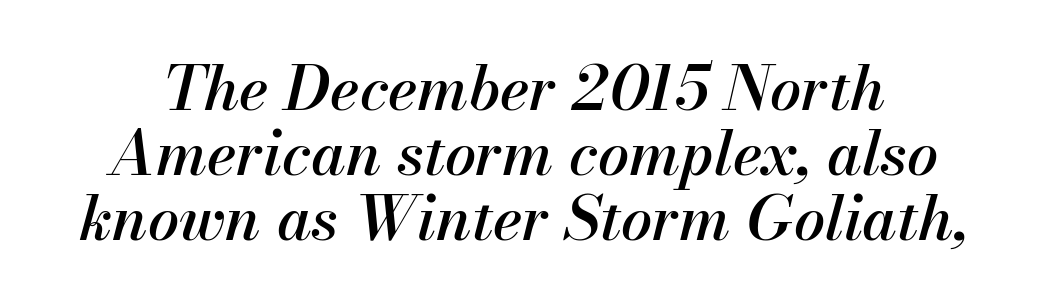
{"italic": "yes", "lean": "right", "slant_degrees": 13, "width": "normal", "stroke_contrast": "medium", "x_height": "small", "monospaced": "no", "underline": "no", "line_spacing": "tight", "line_spacing_ratio": 1.05, "letter_spacing": "normal", "letter_spacing_em": 0.0, "glyph_px": 62}
